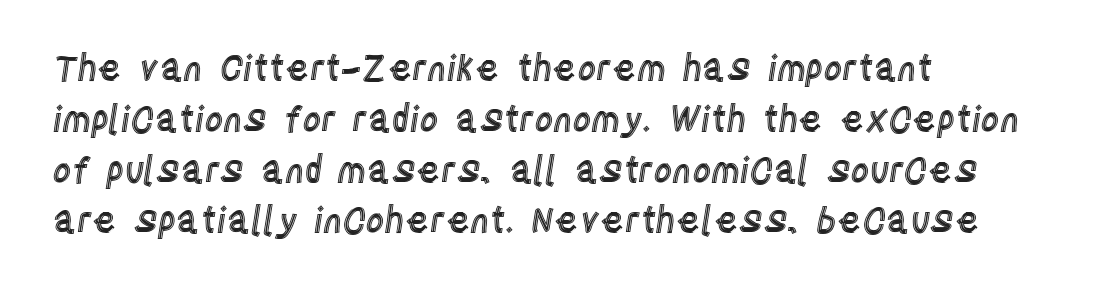
Does the leading feel generous? No, just average. The typesetter chose a ragged-right arrangement here. The foot of each line stays bare and open. Is the letter spacing exaggerated? No — it looks like the ordinary default. The rendering uses natural spacing where letterforms have individual widths.
